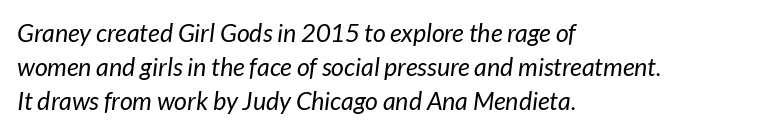
{"italic": "yes", "lean": "right", "slant_degrees": 7, "bold": "no", "underline": "no", "align": "left", "line_spacing": "normal", "line_spacing_ratio": 1.37, "letter_spacing": "normal", "letter_spacing_em": 0.0, "glyph_px": 25}
